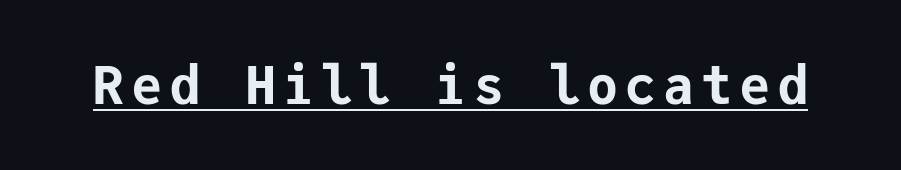
Q: Is the text bold? A: Yes.
Q: Is the text italic (slanted)? A: No, it is upright.
Q: Is the typeface a serif or a sans-serif typeface? A: Sans-serif.
Q: Is the text underlined? A: Yes.
Q: Width (condensed, normal, or wide)? A: Normal.
Q: Stroke contrast? A: Low.
Q: x-height? A: Medium.
Q: Monospaced? A: Yes.
